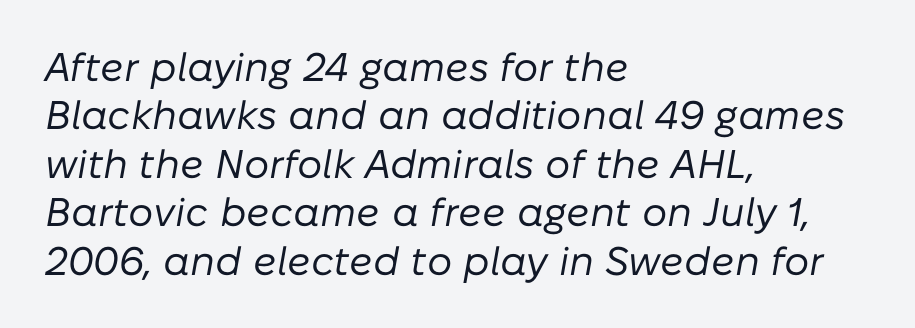
{"italic": "yes", "lean": "right", "slant_degrees": 10, "bold": "no", "weight": "regular", "width": "normal", "stroke_contrast": "low", "x_height": "medium", "monospaced": "no", "underline": "no", "align": "left", "line_spacing_ratio": 1.21, "letter_spacing": "normal", "letter_spacing_em": 0.0, "glyph_px": 40}
